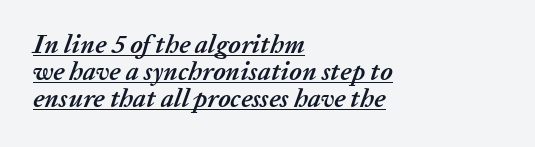
Line spacing here is tight. This is oblique type, the kind used for emphasis or titles. Leftover space on each line is placed entirely after the last word. Honestly, the letter spacing is just normal — you wouldn't notice it. These words are printed bold, with thick strokes throughout. The passage shown is underscored from start to finish.
